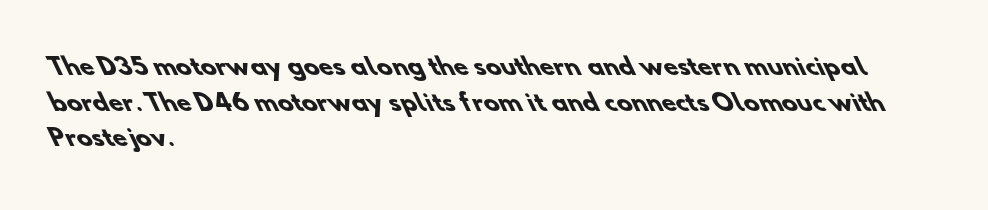
The image shows 23 px bold type; set left-aligned, normal line spacing (1.55x), normal letter spacing, not underlined.
